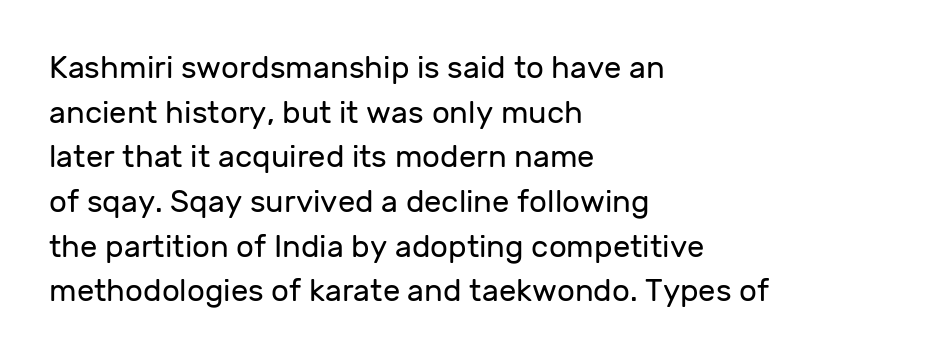
{"serif": "no", "italic": "no", "bold": "no", "weight": "regular", "width": "normal", "stroke_contrast": "low", "x_height": "medium", "monospaced": "no", "underline": "no", "align": "left", "line_spacing": "normal", "line_spacing_ratio": 1.44, "letter_spacing": "normal", "letter_spacing_em": 0.0, "glyph_px": 31}
